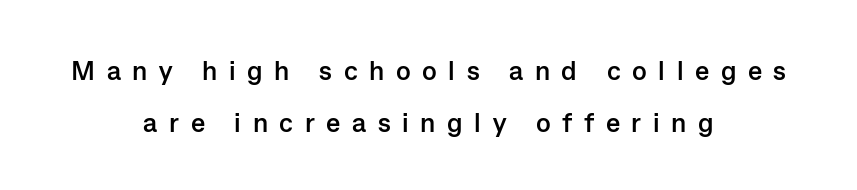
Q: Is the text bold? A: Yes.
Q: Is the text italic (slanted)? A: No, it is upright.
Q: Is the text underlined? A: No.
Q: How is the paragraph aligned? A: Centered.
Q: Is the spacing between letters normal or unusually wide? A: Unusually wide.
Q: Is the spacing between lines tight, normal or loose? A: Loose.
